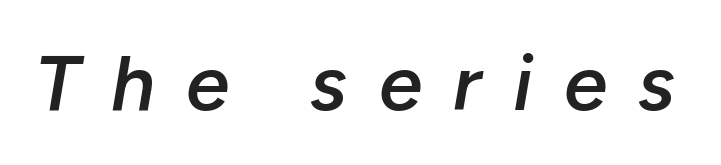
{"italic": "yes", "lean": "right", "slant_degrees": 10, "bold": "semi", "weight": "semibold", "width": "normal", "stroke_contrast": "low", "x_height": "medium", "monospaced": "no", "underline": "no", "letter_spacing": "wide", "letter_spacing_em": 0.4, "glyph_px": 78}
